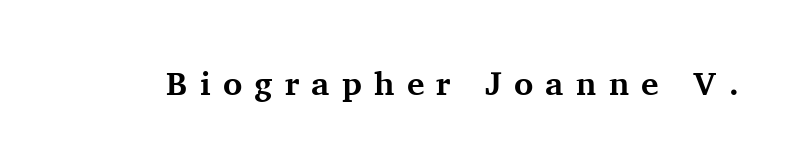
Loose tracking; the words dissolve into strings of separated letters. Proportional: the letters do not fall into vertical columns. The typesetting leans heavy: a genuine bold. The gap between lines stays unmarked. This rendering employs a face with finishing strokes, i.e., a serif.
